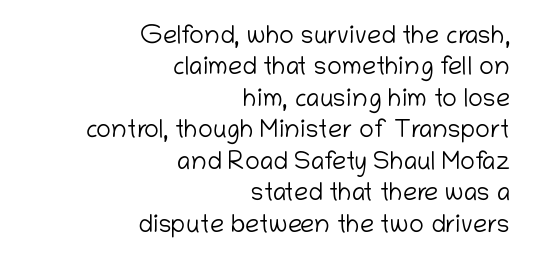
Q: Is the text bold? A: No.
Q: Is the text italic (slanted)? A: No, it is upright.
Q: Is the text underlined? A: No.
Q: How is the paragraph aligned? A: Right-aligned.
Q: Is the spacing between letters normal or unusually wide? A: Normal.
Q: Is the spacing between lines tight, normal or loose? A: Normal.
